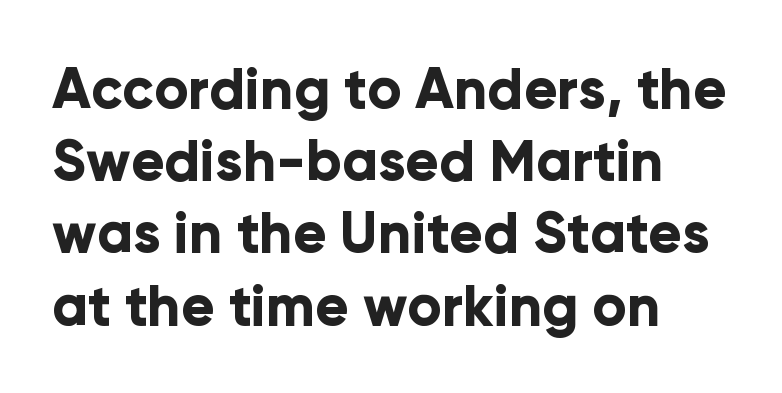
{"serif": "no", "italic": "no", "bold": "yes", "weight": "bold", "width": "normal", "stroke_contrast": "low", "x_height": "medium", "monospaced": "no", "underline": "no", "align": "left", "line_spacing": "normal", "line_spacing_ratio": 1.29, "letter_spacing": "normal", "letter_spacing_em": 0.0, "glyph_px": 56}
